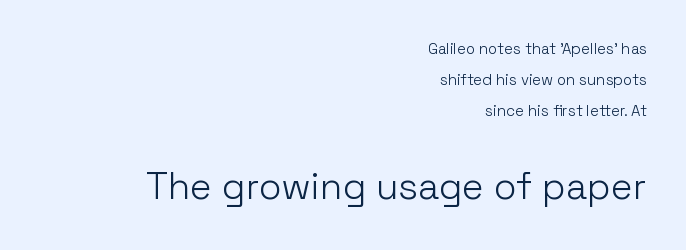
{"serif": "no", "italic": "no", "bold": "no", "weight": "light", "width": "normal", "stroke_contrast": "low", "x_height": "medium", "monospaced": "no", "underline": "no", "align": "right", "line_spacing": "loose", "line_spacing_ratio": 2.08, "letter_spacing": "normal", "letter_spacing_em": 0.0, "larger_block": "second", "size_ratio": 2.47, "glyph_px": 37}
